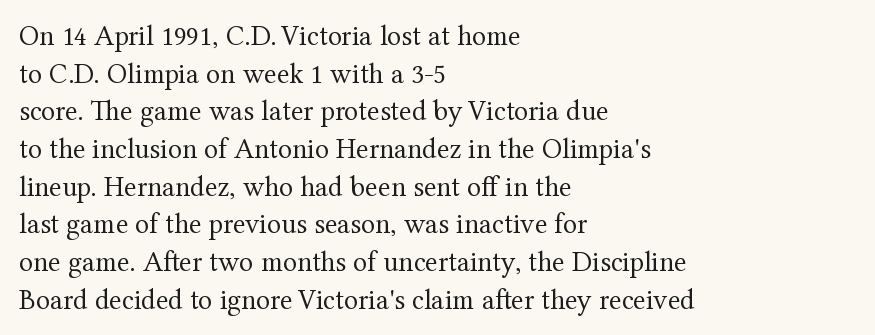
{"serif": "yes", "italic": "no", "bold": "no", "weight": "regular", "width": "normal", "stroke_contrast": "medium", "x_height": "medium", "monospaced": "no", "underline": "no", "align": "left", "line_spacing": "normal", "line_spacing_ratio": 1.3, "letter_spacing": "normal", "letter_spacing_em": 0.0, "glyph_px": 29}
